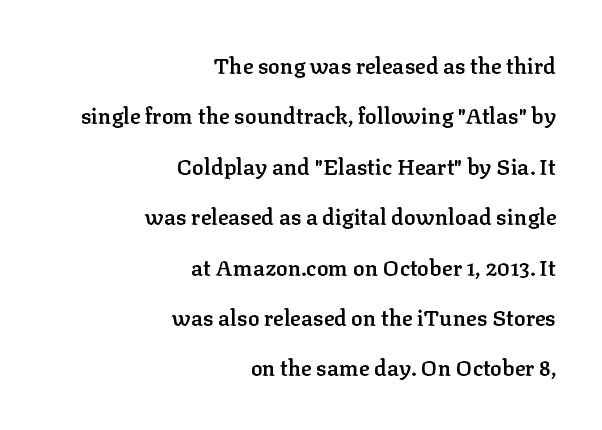
The image shows 22 px text type, upright; set right-aligned, loose line spacing (2.29x), normal letter spacing, not underlined.
